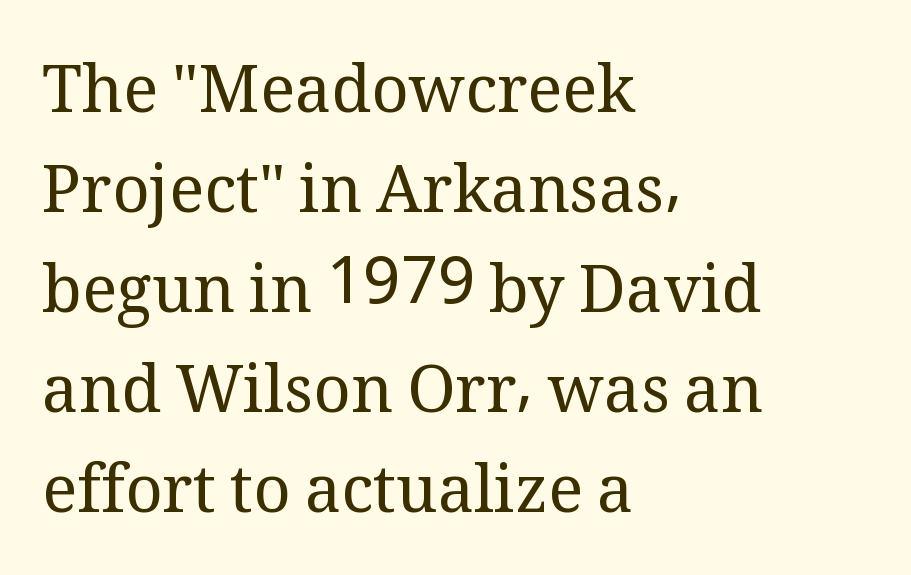
The image shows 65 px regular-weight serif type, upright; set left-aligned, normal line spacing (1.54x), normal letter spacing, not underlined; medium stroke contrast and a medium x-height.
